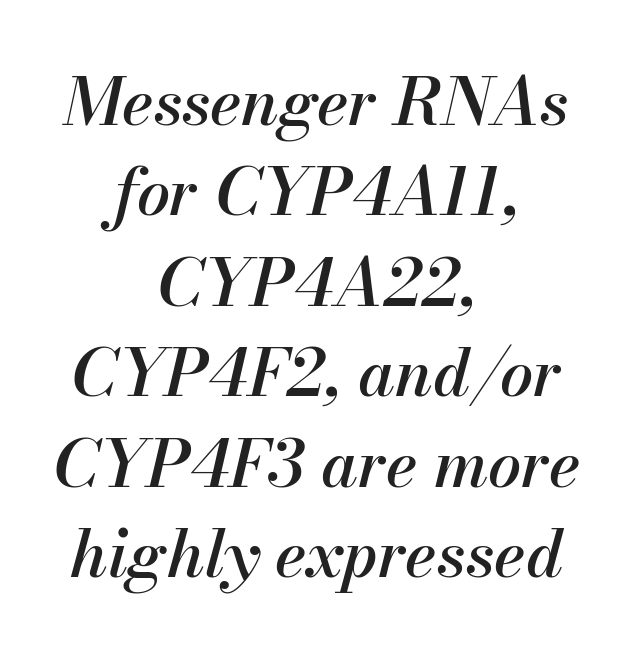
The space beneath each line is pristine and unruled. Nothing unusual about the tracking: characters are spaced as the font intends. This block has exactly the height ordinary leading produces. In CSS terms this would be text-align: center. The axis of the letterforms is tilted away from vertical.
